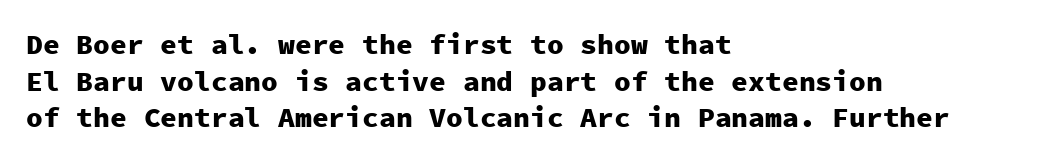
The tracking reads as untouched default to a designer's eye. Is this a fixed-width face? Yes — each glyph sits in an identical cell. Serifs: no, the terminals of the letterforms are clean. Characters remain perfectly vertical along every line.
